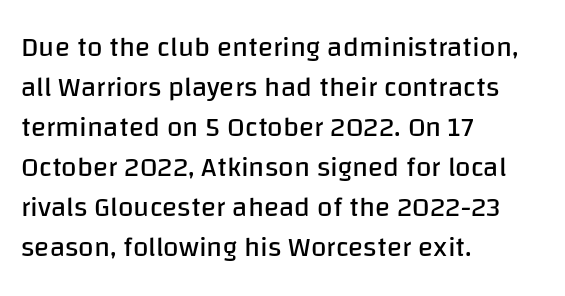
In terms of leading, this rendering sits right in the middle. Short note: letters normally spaced. This is sans-serif lettering, the kind often seen on screens and signage. If you drew a ruler down the left edge, every line would touch it. Rule under the text: the space is simply empty.
